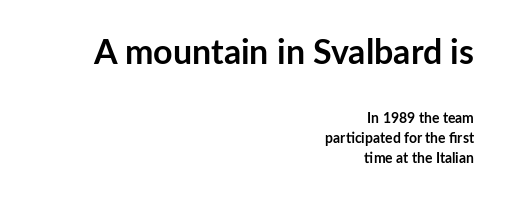
{"serif": "no", "italic": "no", "bold": "yes", "weight": "semibold", "width": "normal", "stroke_contrast": "low", "x_height": "medium", "monospaced": "no", "underline": "no", "align": "right", "line_spacing": "normal", "line_spacing_ratio": 1.41, "letter_spacing": "normal", "letter_spacing_em": 0.0, "larger_block": "first", "size_ratio": 2.43, "glyph_px": 34}
